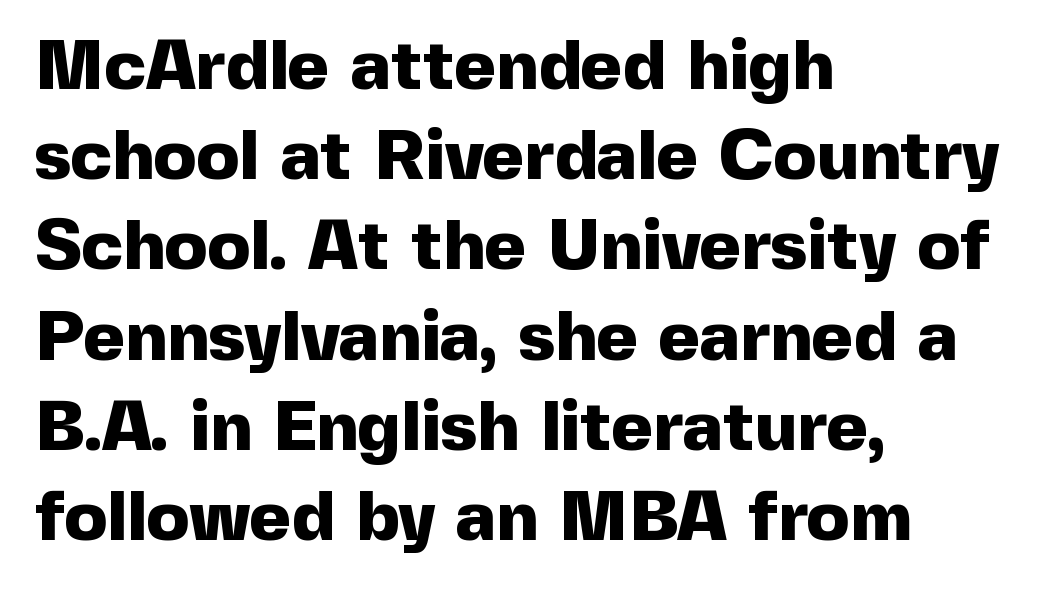
The image shows 71 px heavy sans-serif type, upright; set left-aligned, normal line spacing (1.27x), normal letter spacing, not underlined; a medium x-height.
